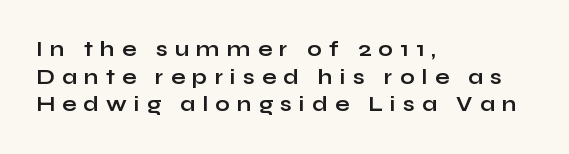
The image shows 21 px bold type, upright; set left-aligned, normal line spacing (1.31x), unusually wide letter spacing (+0.34 em), not underlined.
